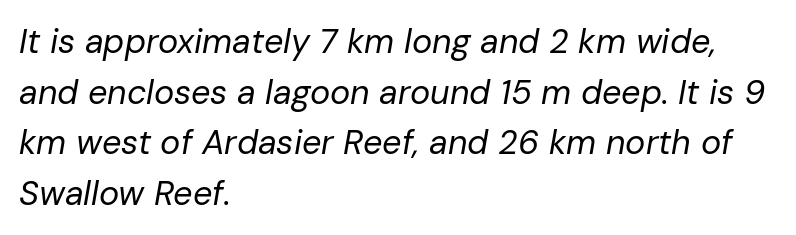
Q: Is the text bold? A: No.
Q: Is the text italic (slanted)? A: Yes, it leans right by about 10 degrees.
Q: Is the text underlined? A: No.
Q: How is the paragraph aligned? A: Left-aligned.
Q: Is the spacing between letters normal or unusually wide? A: Normal.
Q: Is the spacing between lines tight, normal or loose? A: Normal.
Q: Width (condensed, normal, or wide)? A: Normal.
Q: Stroke contrast? A: Low.
Q: x-height? A: Medium.
Q: Monospaced? A: No.
